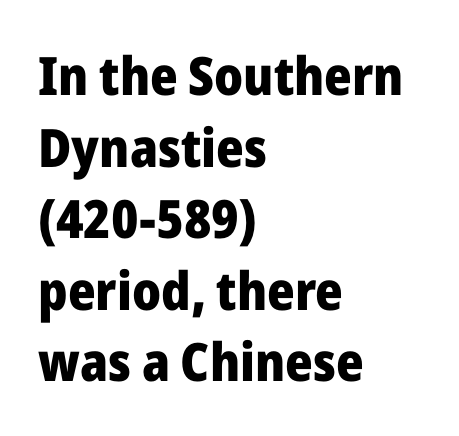
This sample is left-justified, so line endings fall wherever the words run out. Students, observe: this is what conventionally led text looks like. This sample uses plain, unmodified letter spacing. Typesetter's note: full bold, strokes at maximum text heaviness.
